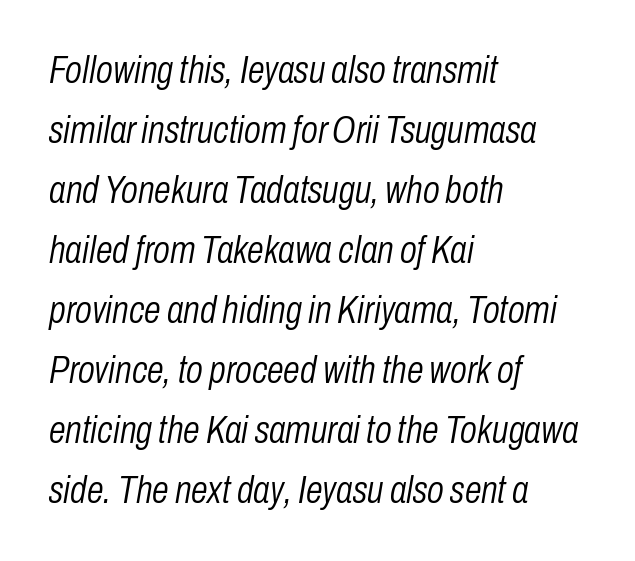
{"italic": "yes", "lean": "right", "slant_degrees": 10, "bold": "no", "weight": "light", "width": "condensed", "stroke_contrast": "low", "x_height": "medium", "monospaced": "no", "underline": "no", "align": "left", "line_spacing": "normal", "line_spacing_ratio": 1.58, "letter_spacing": "normal", "letter_spacing_em": 0.0, "glyph_px": 38}
